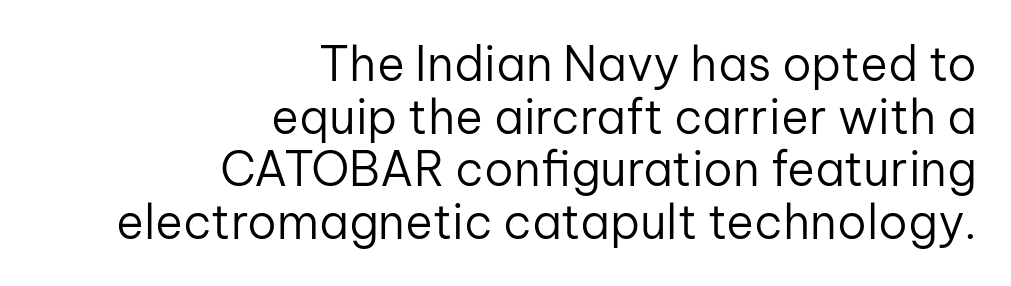
{"serif": "no", "italic": "no", "bold": "no", "weight": "regular", "width": "normal", "stroke_contrast": "low", "x_height": "medium", "monospaced": "no", "underline": "no", "align": "right", "line_spacing": "tight", "line_spacing_ratio": 1.12, "letter_spacing": "normal", "letter_spacing_em": 0.0, "glyph_px": 47}
